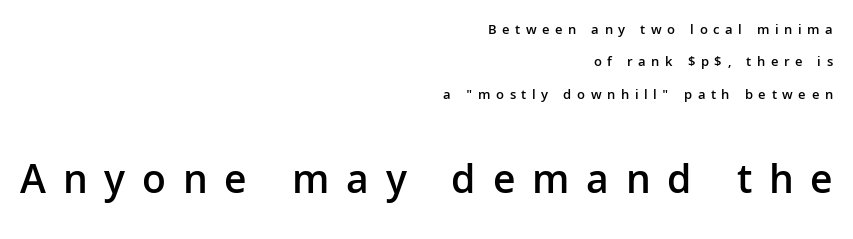
The passage shown stacks its lines with a broad gap. Unlike a traditional serif, this face leaves its strokes unadorned. The compositor pushed each line to the right boundary. In terms of weight, the rendering is demibold, just under bold.
